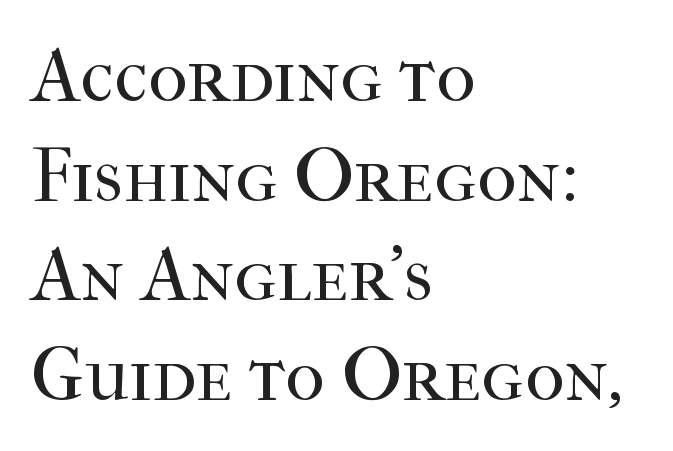
The type is set solid horizontally, with unmodified tracking. Leading matches the norm, producing a regular column. The words here are not underlined. Check where the strokes stop: tiny serifs finish them off. Casual observation: everything's shoved over to the left. Is the type heavy? It reads as light-to-regular instead.
